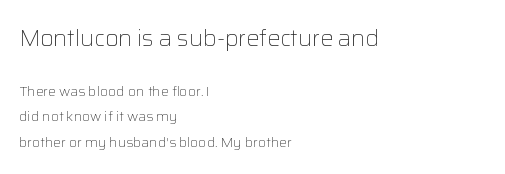
Q: Is the text bold? A: No.
Q: Is the text italic (slanted)? A: No, it is upright.
Q: Is the text underlined? A: No.
Q: How is the paragraph aligned? A: Left-aligned.
Q: Is the spacing between letters normal or unusually wide? A: Normal.
Q: Which block of text is set in a larger size, the first (top) or the second (bottom)? A: The first (top) one.
